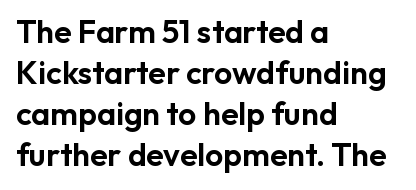
The image shows 32 px sans-serif type, upright; set left-aligned, normal line spacing (1.28x), normal letter spacing, not underlined; low stroke contrast and a medium x-height.
